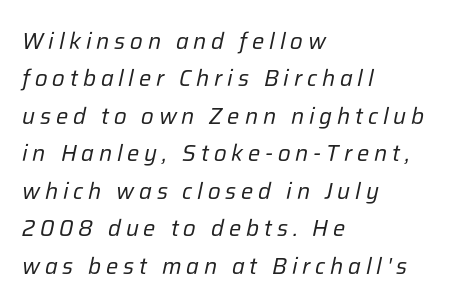
Q: Is the text bold? A: No.
Q: Is the text italic (slanted)? A: Yes, it leans right by about 12 degrees.
Q: Is the text underlined? A: No.
Q: How is the paragraph aligned? A: Left-aligned.
Q: Is the spacing between letters normal or unusually wide? A: Unusually wide.
Q: Is the spacing between lines tight, normal or loose? A: Normal.
